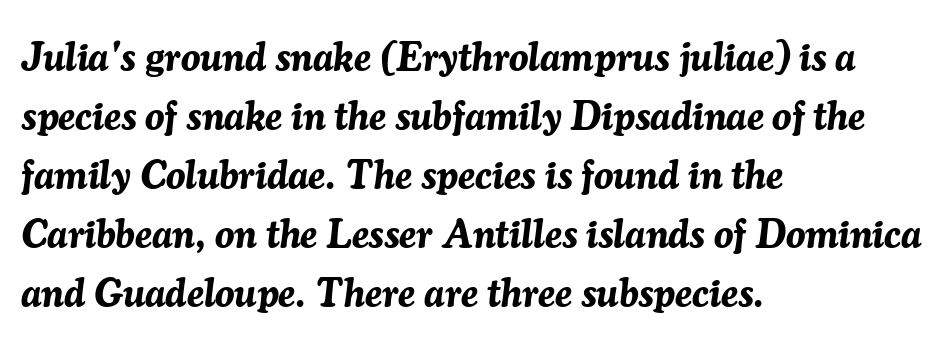
As a designer I'd log this as weight 700, bold. Does the leading feel generous? No, just average. This is oblique type, the kind used for emphasis or titles. Unmarked baselines from the first word to the last. How are the letters spaced? Ordinarily, with no added tracking.
